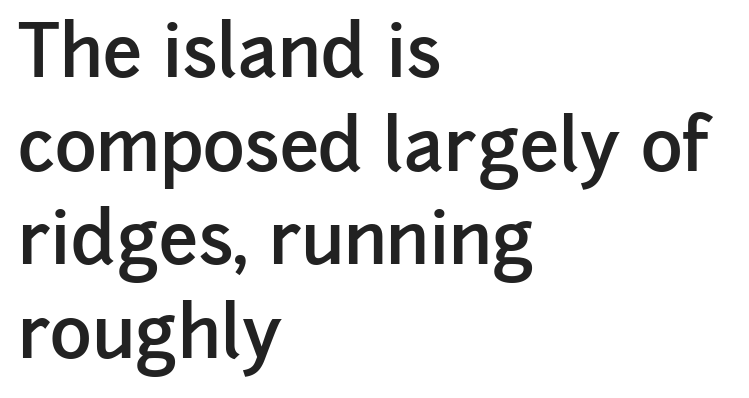
{"serif": "no", "italic": "no", "bold": "semi", "weight": "semibold", "width": "normal", "stroke_contrast": "low", "x_height": "medium", "monospaced": "no", "underline": "no", "align": "left", "line_spacing": "normal", "line_spacing_ratio": 1.32, "letter_spacing": "normal", "letter_spacing_em": 0.0, "glyph_px": 71}
